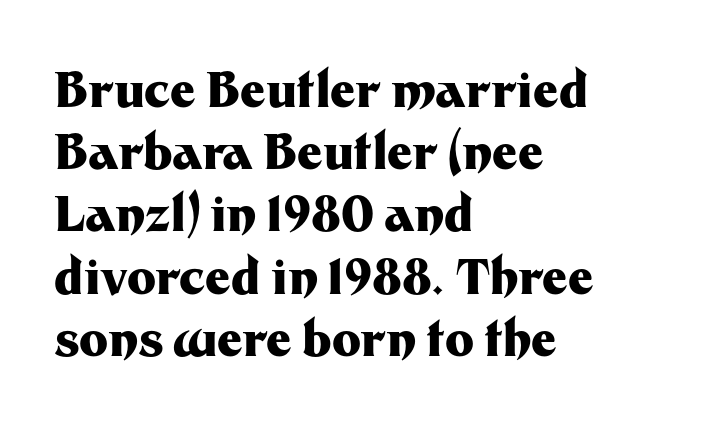
{"serif": "no", "italic": "no", "bold": "yes", "weight": "heavy", "width": "normal", "stroke_contrast": "medium", "x_height": "medium", "monospaced": "no", "underline": "no", "align": "left", "line_spacing": "normal", "line_spacing_ratio": 1.27, "letter_spacing": "normal", "letter_spacing_em": 0.0, "glyph_px": 49}
